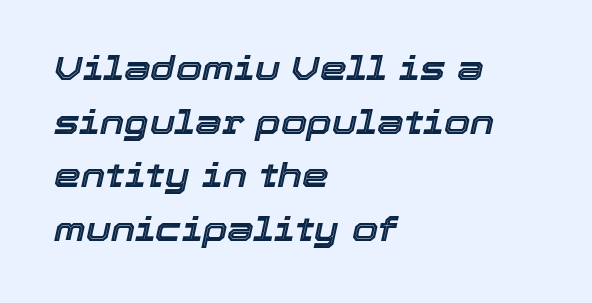
Rendered with sloped, italic letterforms. What stands out about the letter spacing? Nothing — it is the standard amount. The rendering uses a moderate line-height, typical for paragraphs. A typesetter would call this proportional, since set widths differ per character. The rendering anchors every line to the left-hand side.
